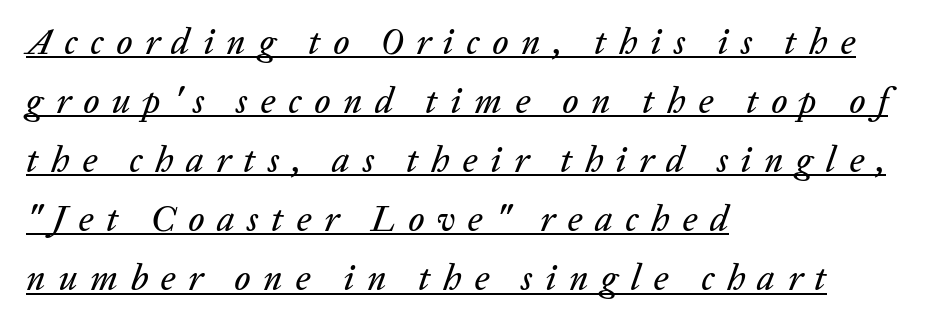
The image shows 36 px text type, italic (leaning right); set left-aligned, normal line spacing (1.64x), unusually wide letter spacing (+0.35 em), underlined; low stroke contrast and a medium x-height.
